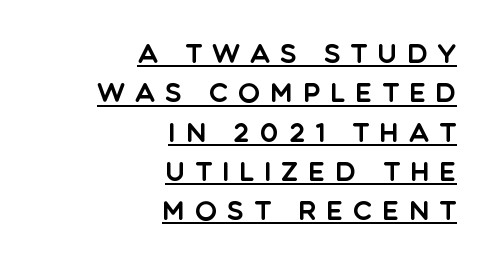
The image shows 26 px text type, upright; set right-aligned, normal line spacing (1.51x), unusually wide letter spacing (+0.38 em), underlined.
